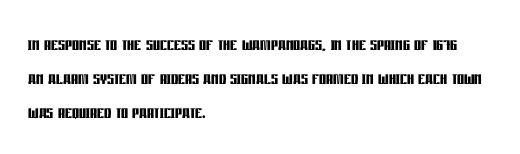
{"italic": "no", "bold": "yes", "underline": "no", "align": "left", "line_spacing": "normal", "line_spacing_ratio": 1.55, "letter_spacing": "normal", "letter_spacing_em": 0.0, "glyph_px": 22}
